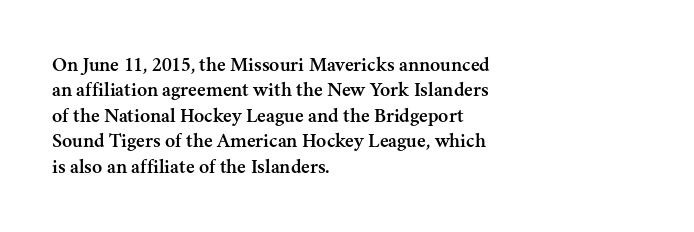
Short and long lines alike share a common starting point at left. Letters rest on an invisible, unmarked baseline. No extra tracking has been applied to these lines. Is there any slant? The stems are plumb.
